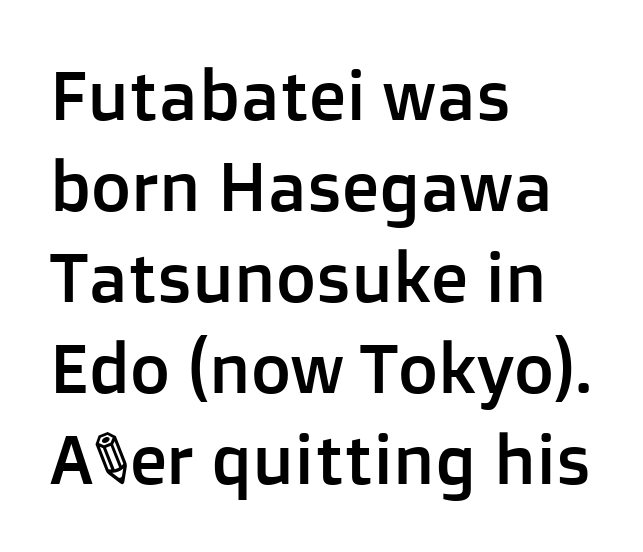
{"serif": "no", "italic": "no", "width": "normal", "stroke_contrast": "low", "x_height": "medium", "monospaced": "no", "underline": "no", "align": "left", "line_spacing": "normal", "line_spacing_ratio": 1.32, "letter_spacing": "normal", "letter_spacing_em": 0.0, "glyph_px": 69}
